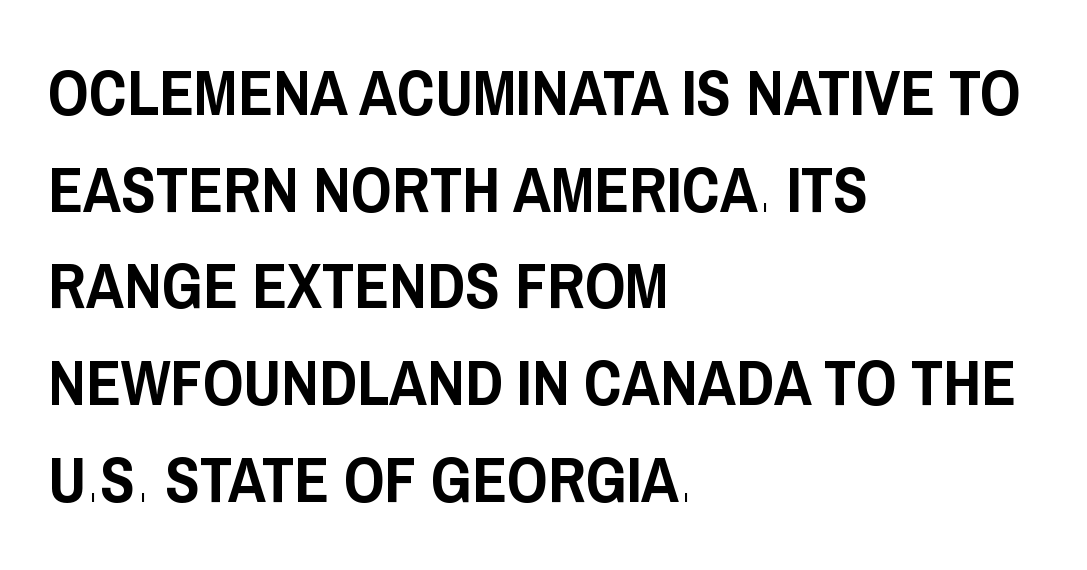
Q: Is the text italic (slanted)? A: No, it is upright.
Q: Is the typeface a serif or a sans-serif typeface? A: Sans-serif.
Q: Is the text underlined? A: No.
Q: How is the paragraph aligned? A: Left-aligned.
Q: Is the spacing between letters normal or unusually wide? A: Normal.
Q: Is the spacing between lines tight, normal or loose? A: Normal.
Q: Width (condensed, normal, or wide)? A: Condensed.
Q: Stroke contrast? A: Low.
Q: x-height? A: Large.
Q: Monospaced? A: No.
